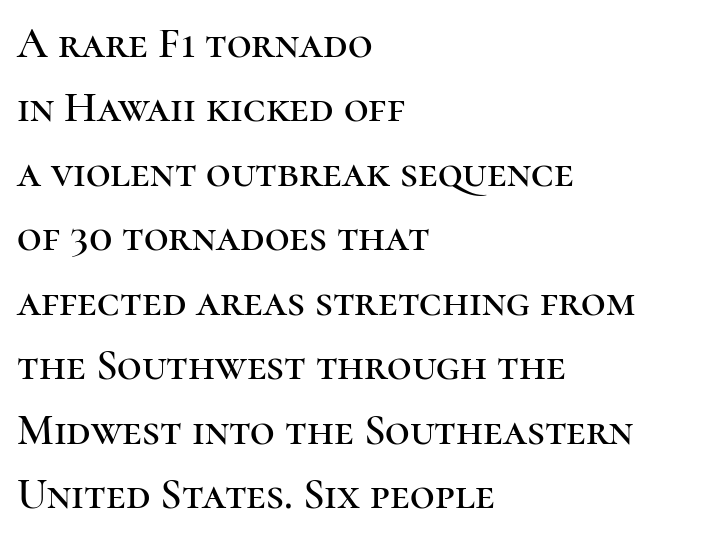
{"serif": "yes", "italic": "no", "width": "normal", "stroke_contrast": "high", "x_height": "medium", "monospaced": "no", "underline": "no", "align": "left", "line_spacing": "normal", "line_spacing_ratio": 1.5, "letter_spacing": "normal", "letter_spacing_em": 0.0, "glyph_px": 43}
